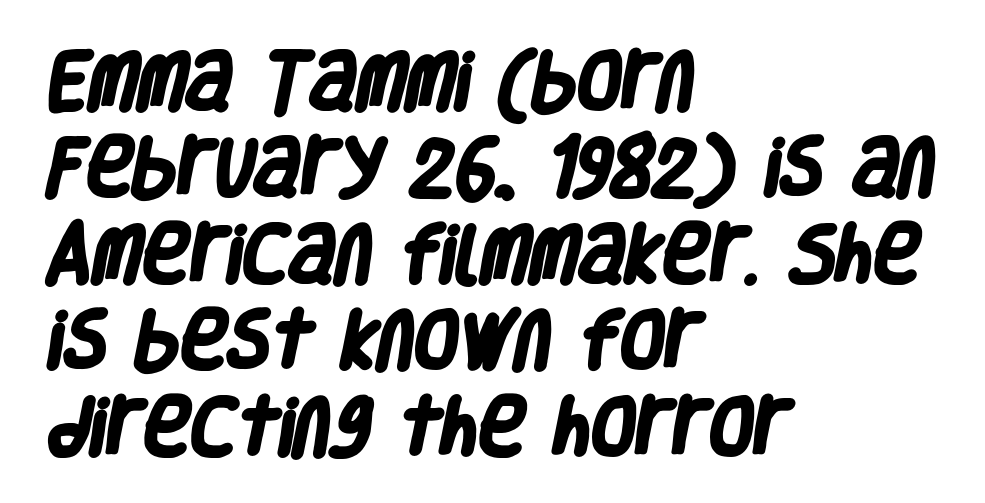
{"serif": "no", "bold": "yes", "weight": "heavy", "width": "condensed", "stroke_contrast": "low", "x_height": "large", "monospaced": "no", "underline": "no", "align": "left", "line_spacing": "normal", "line_spacing_ratio": 1.35, "letter_spacing": "normal", "letter_spacing_em": 0.0, "glyph_px": 64}
